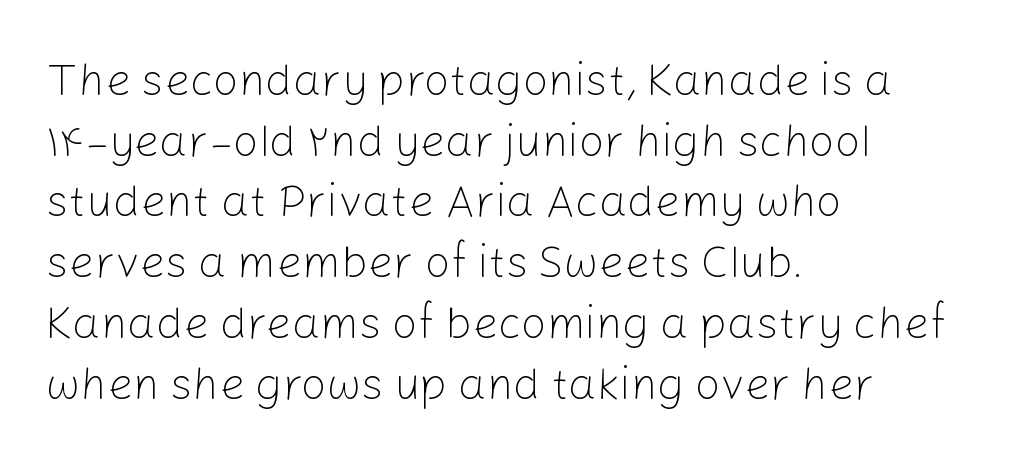
Q: Is the text bold? A: No.
Q: Is the text italic (slanted)? A: No, it is upright.
Q: Is the typeface a serif or a sans-serif typeface? A: Sans-serif.
Q: Is the text underlined? A: No.
Q: How is the paragraph aligned? A: Left-aligned.
Q: Is the spacing between letters normal or unusually wide? A: Normal.
Q: Is the spacing between lines tight, normal or loose? A: Normal.
Q: Width (condensed, normal, or wide)? A: Normal.
Q: Stroke contrast? A: Low.
Q: x-height? A: Medium.
Q: Monospaced? A: No.
